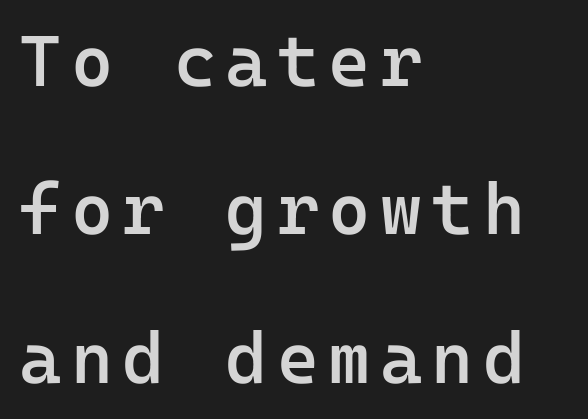
{"serif": "no", "italic": "no", "bold": "semi", "weight": "semibold", "width": "normal", "stroke_contrast": "low", "x_height": "medium", "monospaced": "yes", "underline": "no", "align": "left", "line_spacing": "loose", "line_spacing_ratio": 2.06, "glyph_px": 72}
